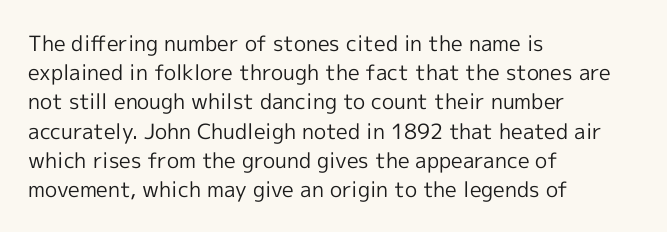
The image shows 21 px text type, upright; set left-aligned, normal line spacing (1.39x), normal letter spacing, not underlined.
